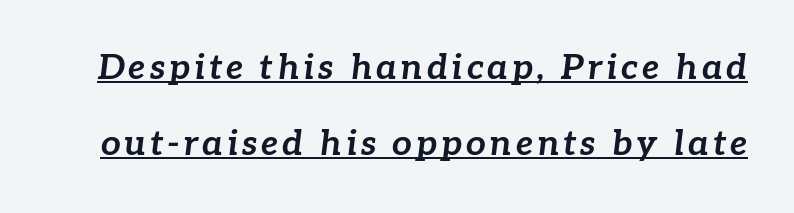
The image shows 35 px bold type, italic (leaning right); set loose line spacing (2.16x), underlined; low stroke contrast and a medium x-height.
